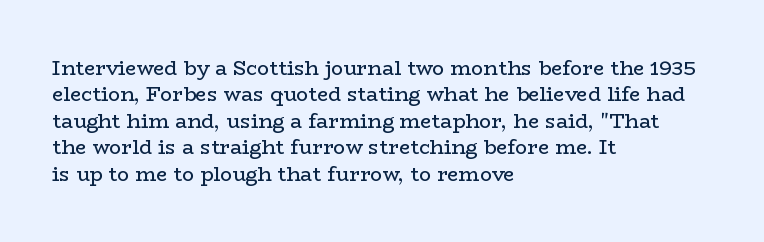
Q: Is the text bold? A: No.
Q: Is the text italic (slanted)? A: No, it is upright.
Q: Is the text underlined? A: No.
Q: How is the paragraph aligned? A: Left-aligned.
Q: Is the spacing between letters normal or unusually wide? A: Normal.
Q: Is the spacing between lines tight, normal or loose? A: Normal.
